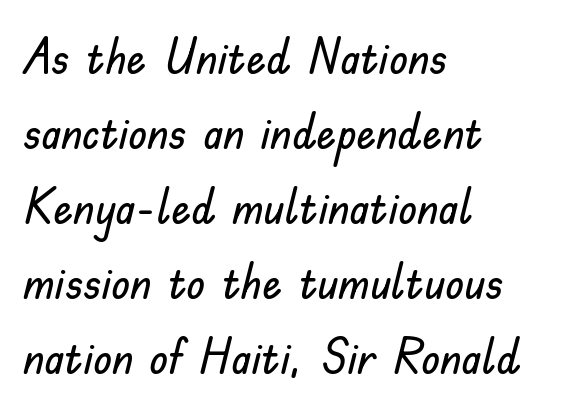
The image shows 49 px sans-serif type; set left-aligned, normal line spacing (1.53x), normal letter spacing, not underlined; low stroke contrast and a small x-height.
